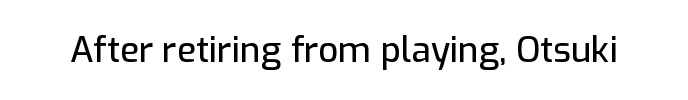
{"serif": "no", "italic": "no", "width": "normal", "stroke_contrast": "low", "x_height": "medium", "monospaced": "no", "underline": "no", "letter_spacing": "normal", "letter_spacing_em": 0.0, "glyph_px": 35}
